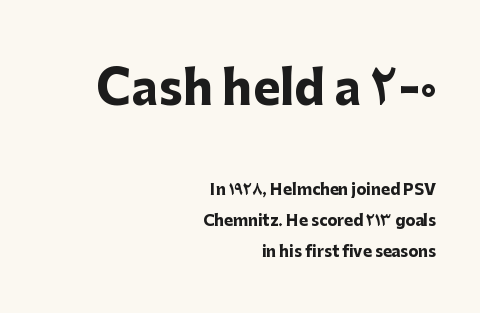
Glance below the letters and you will spot only blank space. Vertical strokes here are truly vertical. You can tell from the bare stems that sans-serif type was used. The rag falls on the left side of this text block. Rows of type keep a wide berth in the vertical direction. These lines are rendered in a variable-pitch font.
